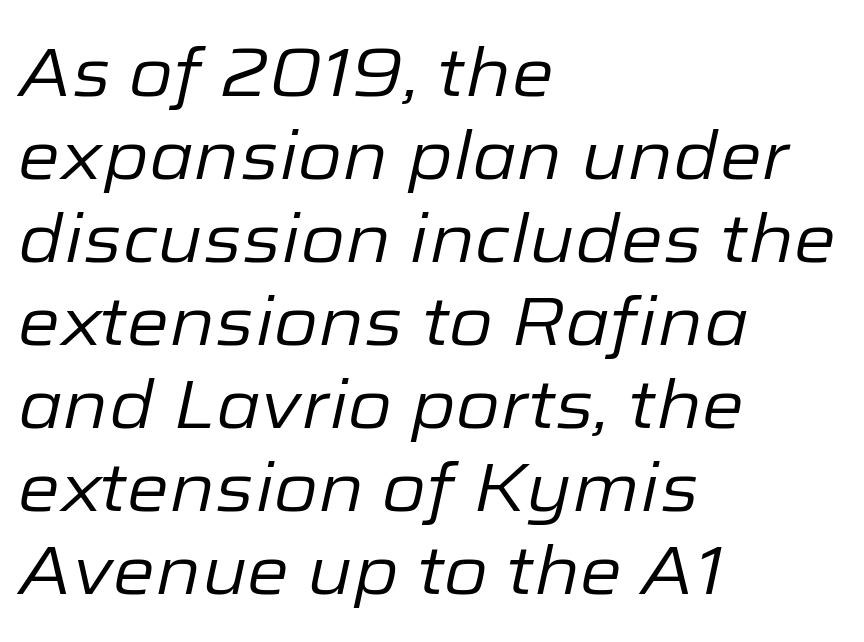
These lines are set flush left with a ragged right edge. Letter spacing: default. This sample has the flowing, uneven cadence of proportional lettering. The specimen omits any rule beneath the text block's lines. Heft: none added — not bold. If you drew a line through each stem, it would be angled.
